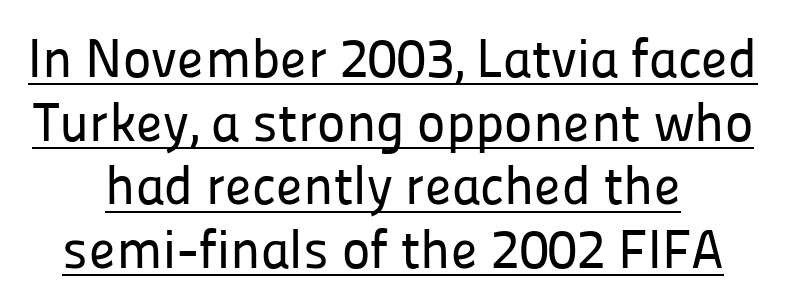
Look at the tracking — it's just the regular setting, nothing added. The text was rendered using a sans face with plain stroke endings. A baseline rule has been typeset under these characters. Note the varied advance widths — an 'i' is clearly narrower than an 'm'. Do the letters lean? They stand straight. The setting favours the middle, as headings and verse often do.
